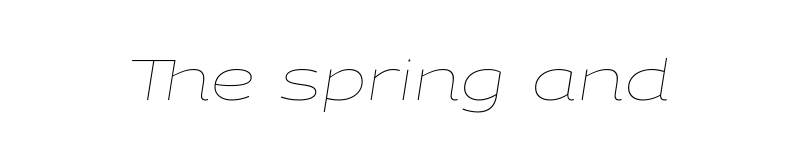
The image shows 57 px thin, wide type, italic (leaning right); set normal letter spacing, not underlined; low stroke contrast and a medium x-height.
